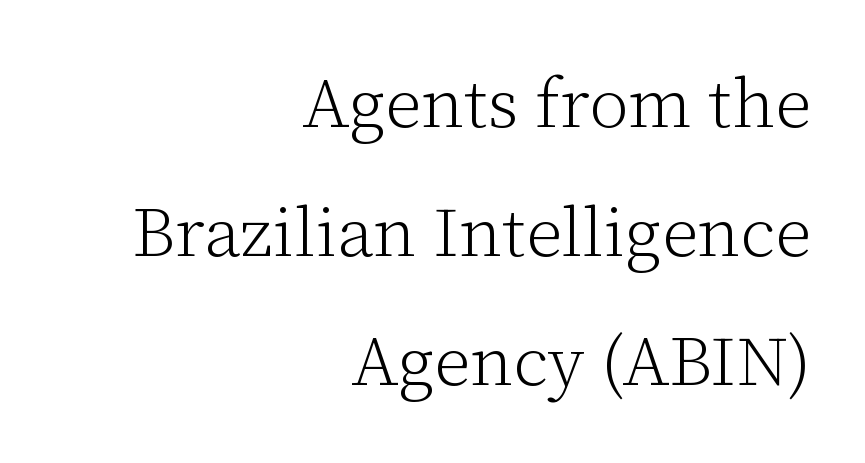
{"serif": "yes", "italic": "no", "bold": "no", "weight": "light", "width": "normal", "stroke_contrast": "low", "x_height": "medium", "monospaced": "no", "underline": "no", "align": "right", "line_spacing_ratio": 1.84, "letter_spacing": "normal", "letter_spacing_em": 0.0, "glyph_px": 70}
